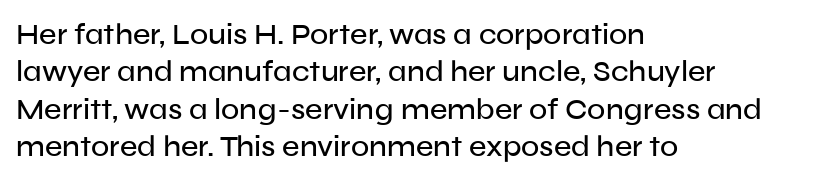
One-word summary of the alignment: left. You can tell it's not italic because the verticals are truly vertical. Bare-footed words on every line. This rendering employs a face without finishing strokes, i.e., a sans-serif. Compared with typical paragraphs, the rows here are spaced about the same. The line texture is even and compact thanks to regular tracking.
